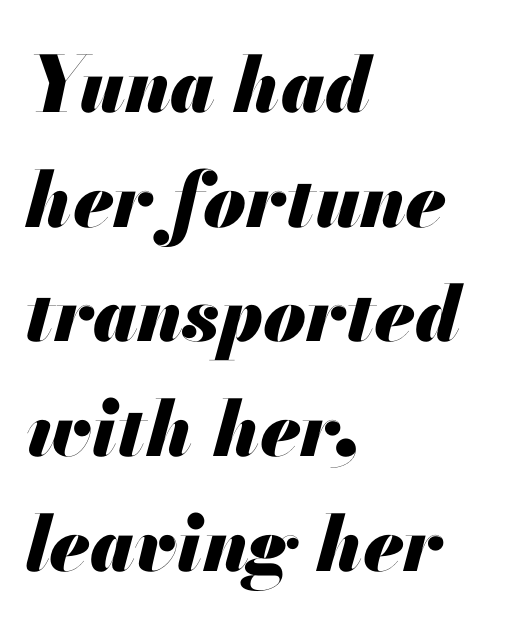
The passage shown is emphatically bold. The axis of the letterforms is tilted away from vertical. The line texture is even and compact thanks to regular tracking. The passage shown is not underscored anywhere. Is the block centered? No — it sits flush against the left margin. Character widths vary here, with narrow letters taking less room than wide ones.
